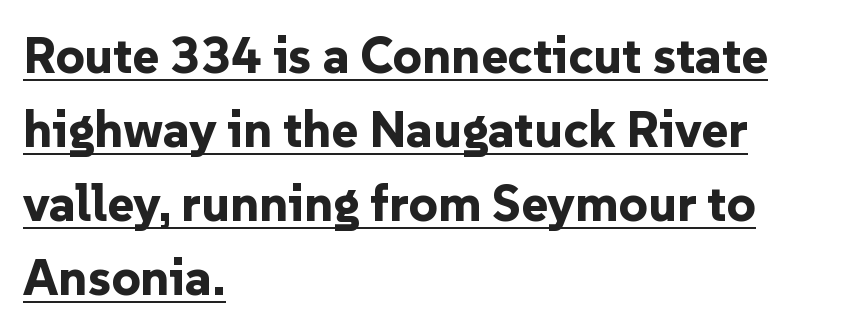
The image shows 51 px bold sans-serif type, upright; set left-aligned, normal line spacing (1.45x), normal letter spacing, underlined; low stroke contrast and a medium x-height.
